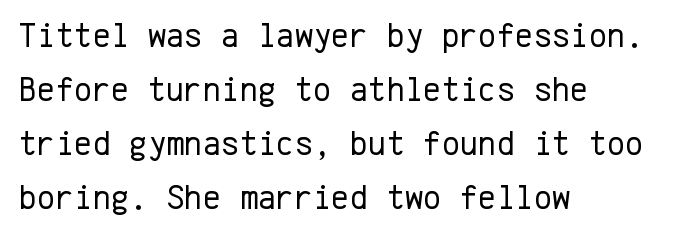
The image shows 35 px regular-weight sans-serif type, upright, monospaced; set left-aligned, normal line spacing (1.54x), normal letter spacing, not underlined; low stroke contrast and a medium x-height.
